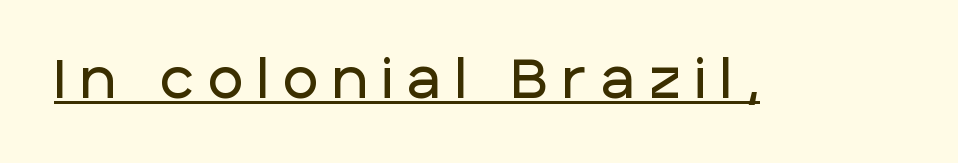
The image shows 54 px sans-serif type, upright; set unusually wide letter spacing (+0.27 em), underlined; low stroke contrast and a large x-height.
